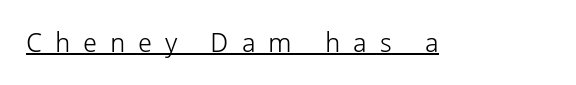
The font's upright variant was chosen for this text. The letters look calm and open, with moderate or lighter stems. Emphasis is given by a line drawn under the lettering. Substantial extra tracking has been applied to these lines.
